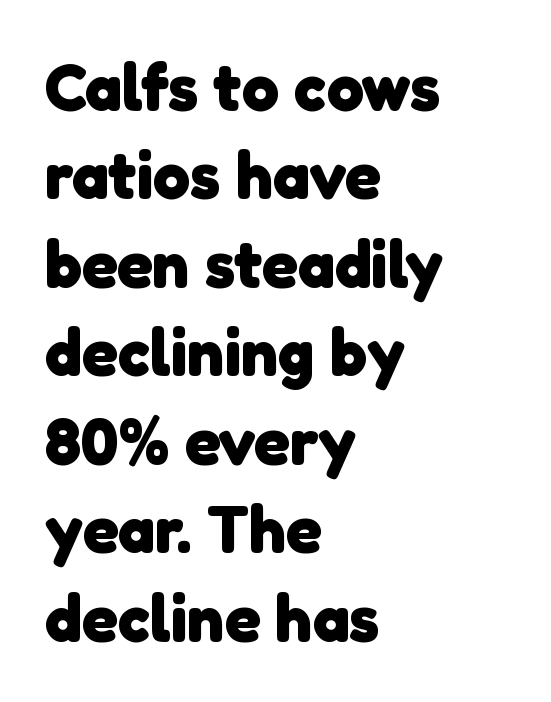
Q: Is the text bold? A: Yes.
Q: Is the typeface a serif or a sans-serif typeface? A: Sans-serif.
Q: Is the text underlined? A: No.
Q: How is the paragraph aligned? A: Left-aligned.
Q: Is the spacing between letters normal or unusually wide? A: Normal.
Q: Is the spacing between lines tight, normal or loose? A: Normal.
Q: Width (condensed, normal, or wide)? A: Normal.
Q: Stroke contrast? A: Low.
Q: x-height? A: Medium.
Q: Monospaced? A: No.
